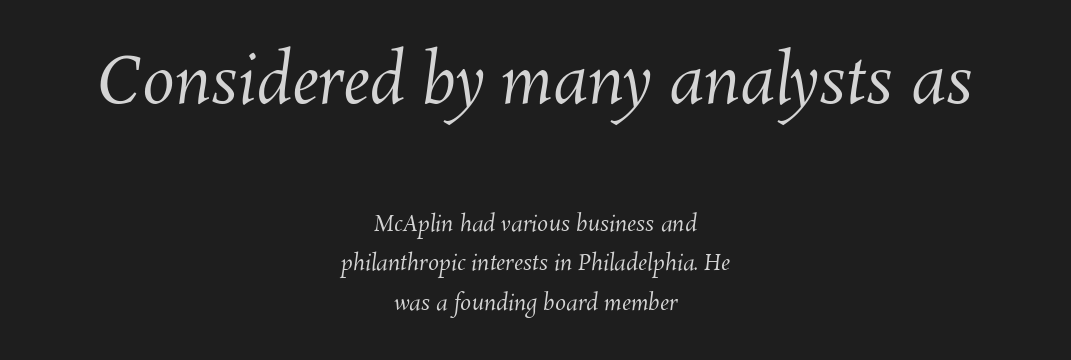
{"bold": "no", "weight": "regular", "width": "normal", "stroke_contrast": "medium", "x_height": "medium", "monospaced": "no", "underline": "no", "align": "center", "line_spacing_ratio": 1.81, "letter_spacing": "normal", "letter_spacing_em": 0.0, "larger_block": "first", "size_ratio": 2.95, "glyph_px": 65}
